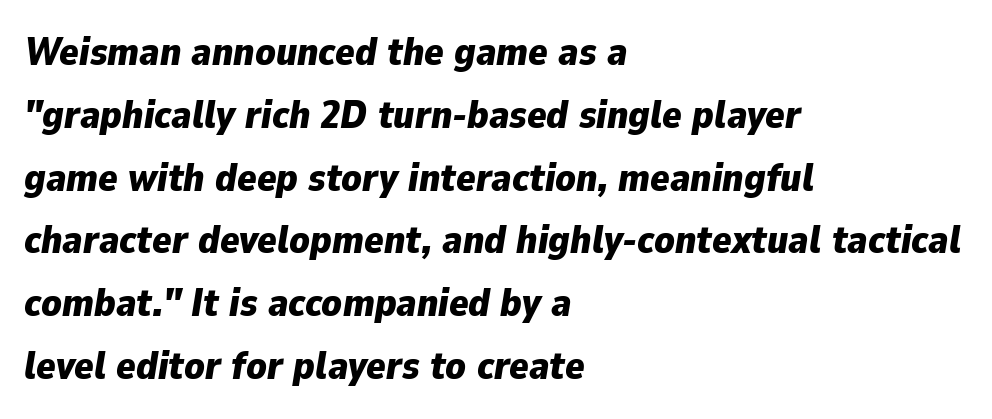
In terms of leading, this rendering sits right in the middle. These lines were composed using italics. Each word holds together tightly as a unit, with standard inter-letter gaps. The area under the type is left untouched. The paragraph shown leans on its left margin. The face used here is proportionally spaced, like ordinary book or web type.
